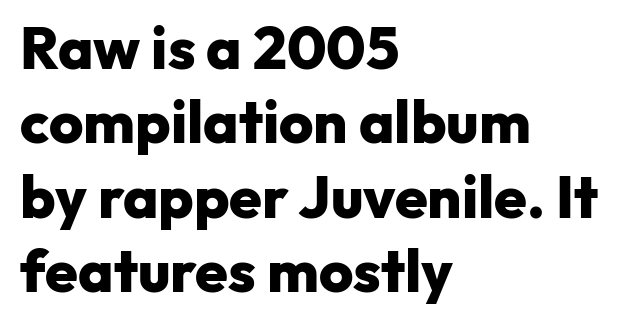
The image shows 59 px heavy sans-serif type, upright; set left-aligned, normal line spacing (1.26x), normal letter spacing, not underlined; low stroke contrast and a medium x-height.
